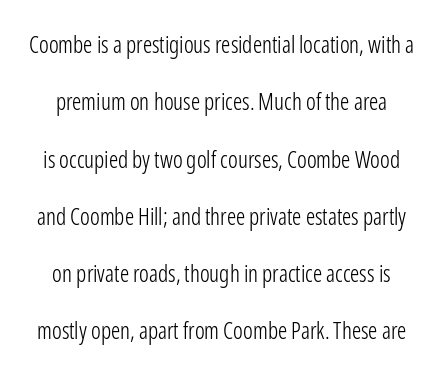
The image shows 23 px text type, upright; set loose line spacing (2.49x), normal letter spacing, not underlined.
